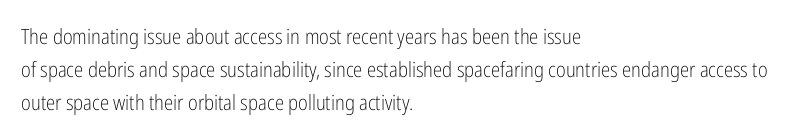
Q: Is the text bold? A: No.
Q: Is the text italic (slanted)? A: No, it is upright.
Q: Is the text underlined? A: No.
Q: How is the paragraph aligned? A: Left-aligned.
Q: Is the spacing between letters normal or unusually wide? A: Normal.
Q: Is the spacing between lines tight, normal or loose? A: Normal.
